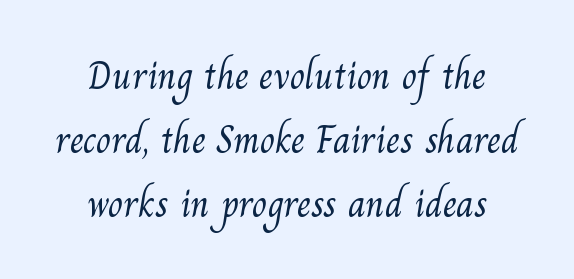
The image shows 39 px light serif type; set centered, normal line spacing (1.64x), normal letter spacing, not underlined; medium stroke contrast and a small x-height.
